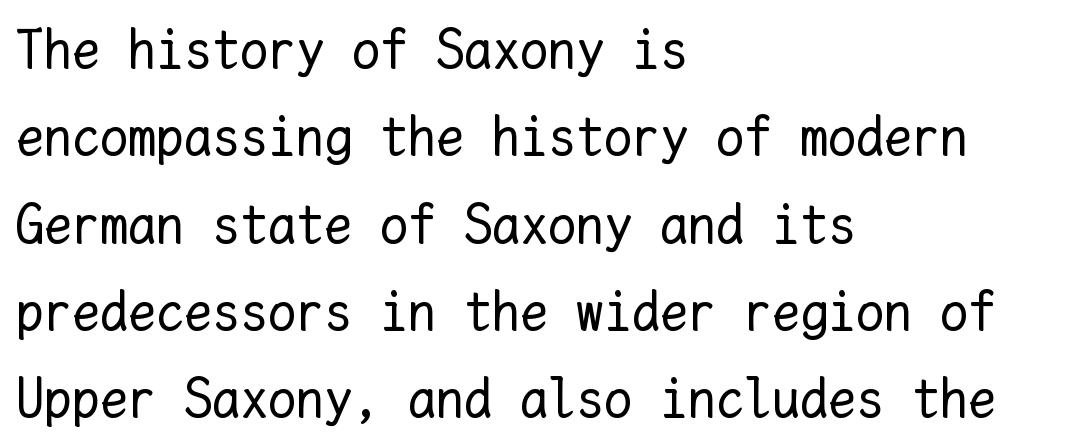
Q: Is the text bold? A: No.
Q: Is the text italic (slanted)? A: No, it is upright.
Q: Is the text underlined? A: No.
Q: How is the paragraph aligned? A: Left-aligned.
Q: Is the spacing between letters normal or unusually wide? A: Normal.
Q: Is the spacing between lines tight, normal or loose? A: Normal.
Q: Width (condensed, normal, or wide)? A: Normal.
Q: Stroke contrast? A: Low.
Q: x-height? A: Medium.
Q: Monospaced? A: Yes.
